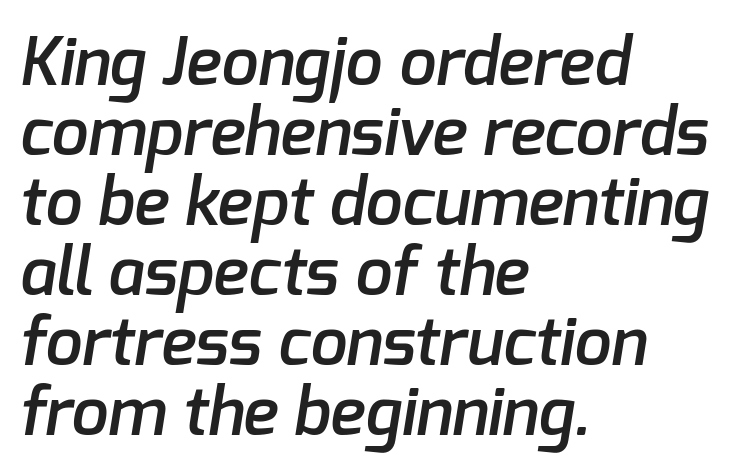
{"serif": "no", "bold": "semi", "weight": "semibold", "width": "normal", "stroke_contrast": "low", "x_height": "medium", "monospaced": "no", "underline": "no", "align": "left", "line_spacing": "tight", "line_spacing_ratio": 1.06, "letter_spacing": "normal", "letter_spacing_em": 0.0, "glyph_px": 66}
